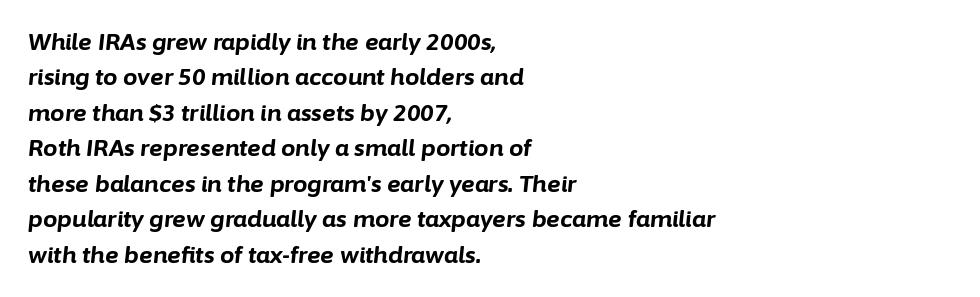
Q: Is the text bold? A: Yes.
Q: Is the text italic (slanted)? A: Yes, it leans right by about 6 degrees.
Q: Is the text underlined? A: No.
Q: How is the paragraph aligned? A: Left-aligned.
Q: Is the spacing between letters normal or unusually wide? A: Normal.
Q: Is the spacing between lines tight, normal or loose? A: Normal.
